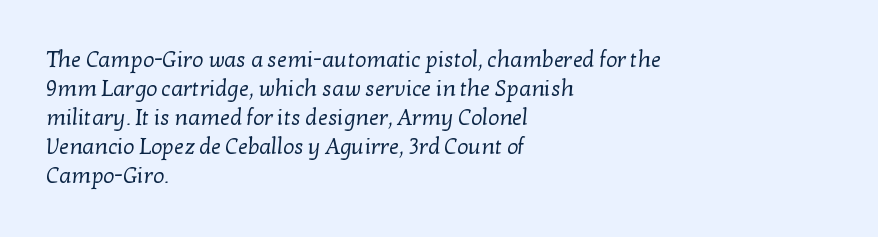
{"bold": "no", "underline": "no", "align": "left", "line_spacing": "normal", "line_spacing_ratio": 1.32, "letter_spacing": "normal", "letter_spacing_em": 0.0, "glyph_px": 22}
